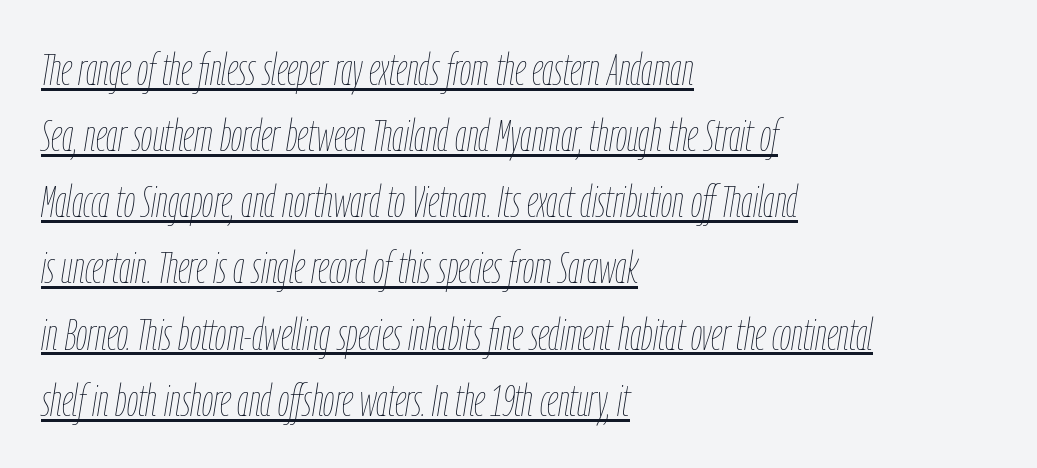
The image shows 45 px thin, condensed type, italic (leaning right); set left-aligned, normal line spacing (1.47x), normal letter spacing, underlined; low stroke contrast and a medium x-height.
